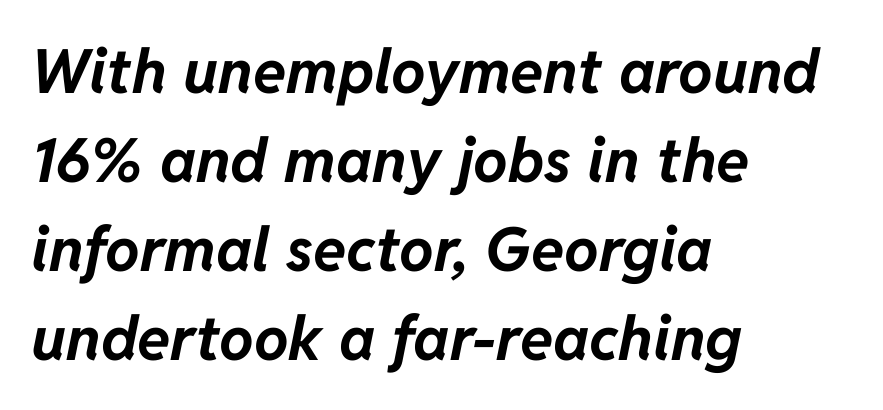
{"italic": "yes", "lean": "right", "slant_degrees": 11, "bold": "yes", "weight": "bold", "width": "normal", "stroke_contrast": "low", "x_height": "medium", "monospaced": "no", "underline": "no", "align": "left", "line_spacing": "normal", "line_spacing_ratio": 1.46, "letter_spacing": "normal", "letter_spacing_em": 0.0, "glyph_px": 61}
